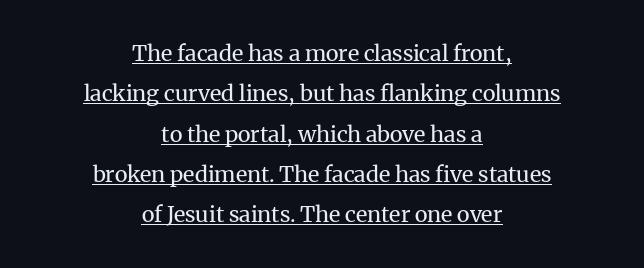
Check the space under the baseline: a stroke is drawn there. Upright lettering throughout. The tracking reads as untouched default to a designer's eye. If you folded the block vertically in half, each line would mirror itself in length. Ink coverage per letter is moderate at most.
